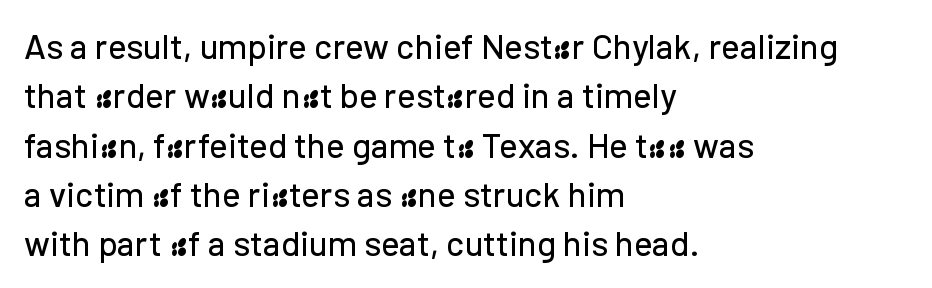
The image shows 35 px sans-serif type, upright; set left-aligned, normal line spacing (1.41x), normal letter spacing, not underlined; low stroke contrast and a medium x-height.
